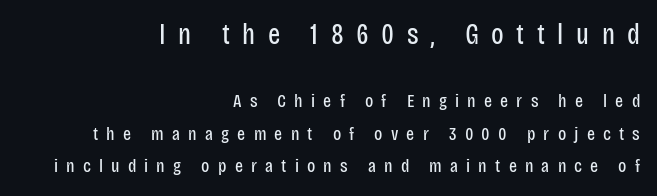
{"serif": "no", "italic": "no", "bold": "no", "weight": "regular", "width": "condensed", "stroke_contrast": "low", "x_height": "large", "monospaced": "no", "underline": "no", "align": "right", "line_spacing": "normal", "line_spacing_ratio": 1.7, "letter_spacing": "wide", "letter_spacing_em": 0.43, "larger_block": "first", "size_ratio": 1.53, "glyph_px": 29}
